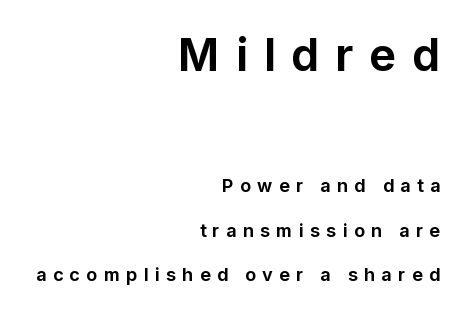
{"serif": "no", "italic": "no", "bold": "yes", "weight": "bold", "width": "normal", "stroke_contrast": "low", "x_height": "medium", "monospaced": "no", "underline": "no", "align": "right", "line_spacing": "loose", "line_spacing_ratio": 2.47, "letter_spacing": "wide", "letter_spacing_em": 0.35, "larger_block": "first", "size_ratio": 2.5, "glyph_px": 45}
